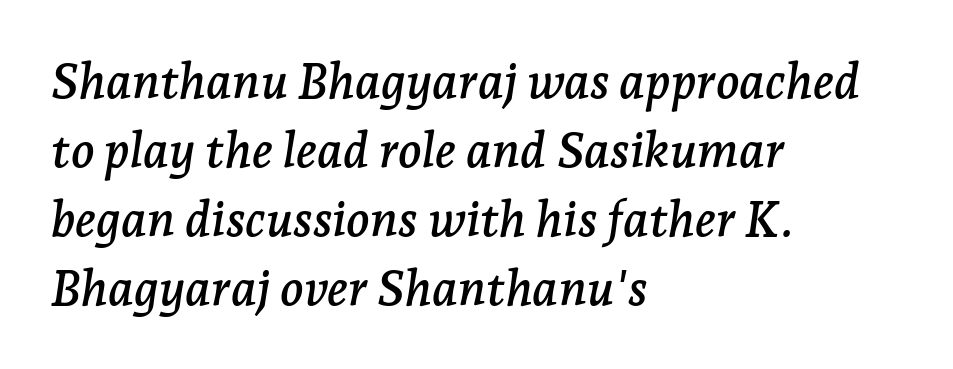
Q: Is the text italic (slanted)? A: Yes, it leans right by about 7 degrees.
Q: Is the typeface a serif or a sans-serif typeface? A: Serif.
Q: Is the text underlined? A: No.
Q: How is the paragraph aligned? A: Left-aligned.
Q: Is the spacing between letters normal or unusually wide? A: Normal.
Q: Is the spacing between lines tight, normal or loose? A: Normal.
Q: Width (condensed, normal, or wide)? A: Normal.
Q: Stroke contrast? A: Low.
Q: x-height? A: Medium.
Q: Monospaced? A: No.
